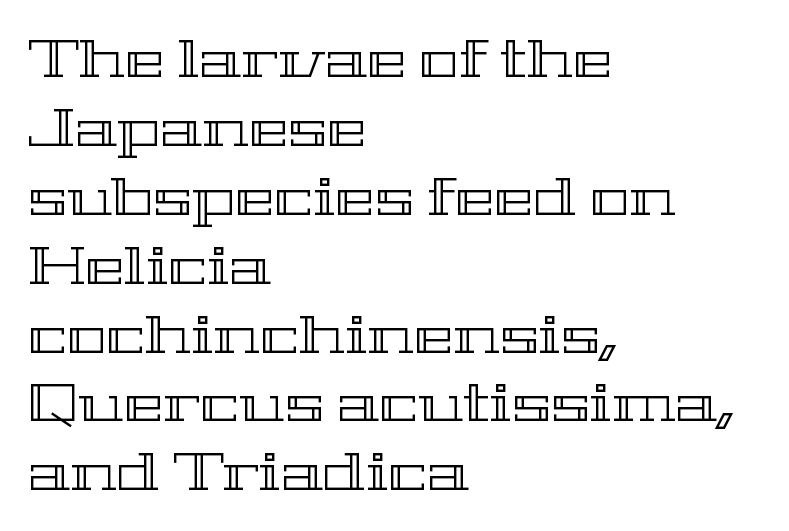
The image shows 53 px wide type, upright; set left-aligned, normal line spacing (1.3x), normal letter spacing, not underlined; a medium x-height.
